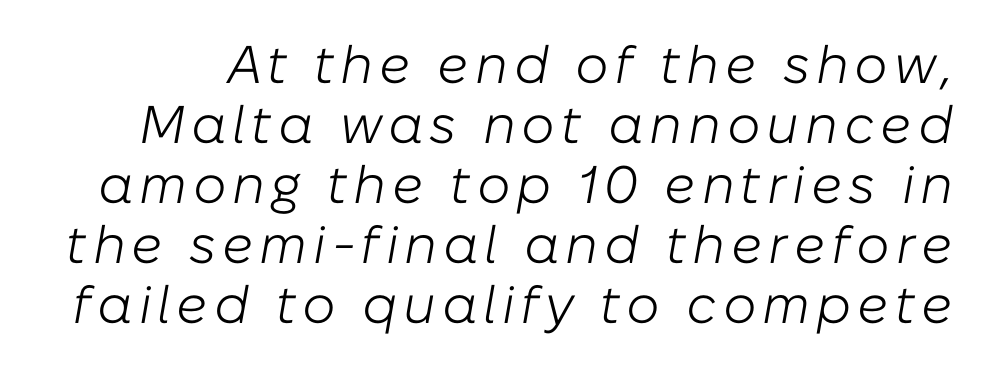
Q: Is the text bold? A: No.
Q: Is the text italic (slanted)? A: Yes, it leans right by about 10 degrees.
Q: Is the text underlined? A: No.
Q: Is the spacing between lines tight, normal or loose? A: Tight.
Q: Width (condensed, normal, or wide)? A: Normal.
Q: Stroke contrast? A: Low.
Q: x-height? A: Medium.
Q: Monospaced? A: No.
